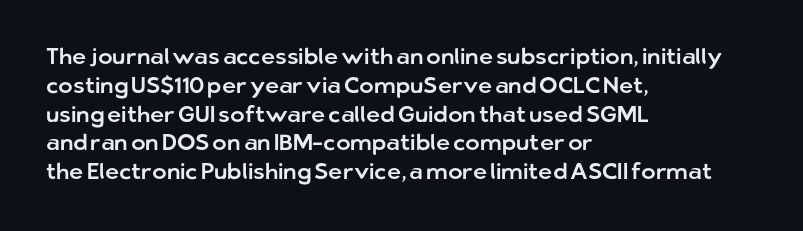
Descender tails drop into unmarked territory. Horizontal alignment here is leftward, the default for most running prose. Does extra space separate the letters? No, they use regular spacing. Upright lettering throughout. Evenly set lines give the paragraph a standard silhouette.
